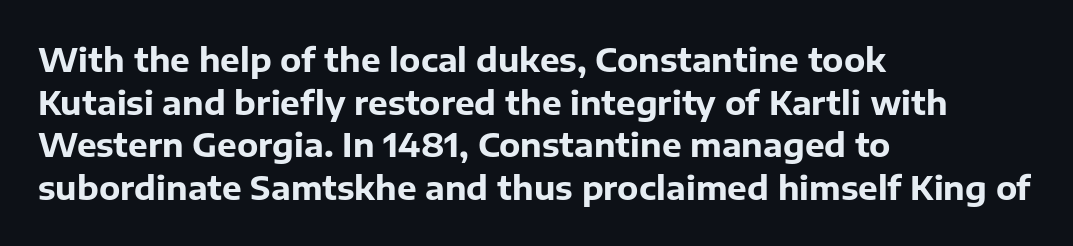
Q: Is the text bold? A: Yes.
Q: Is the text italic (slanted)? A: No, it is upright.
Q: Is the typeface a serif or a sans-serif typeface? A: Sans-serif.
Q: Is the text underlined? A: No.
Q: How is the paragraph aligned? A: Left-aligned.
Q: Is the spacing between letters normal or unusually wide? A: Normal.
Q: Is the spacing between lines tight, normal or loose? A: Normal.
Q: Width (condensed, normal, or wide)? A: Normal.
Q: Stroke contrast? A: Low.
Q: x-height? A: Medium.
Q: Monospaced? A: No.
